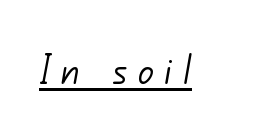
{"serif": "no", "bold": "no", "weight": "light", "width": "normal", "stroke_contrast": "low", "x_height": "small", "monospaced": "no", "underline": "yes", "letter_spacing": "wide", "letter_spacing_em": 0.23, "glyph_px": 47}
